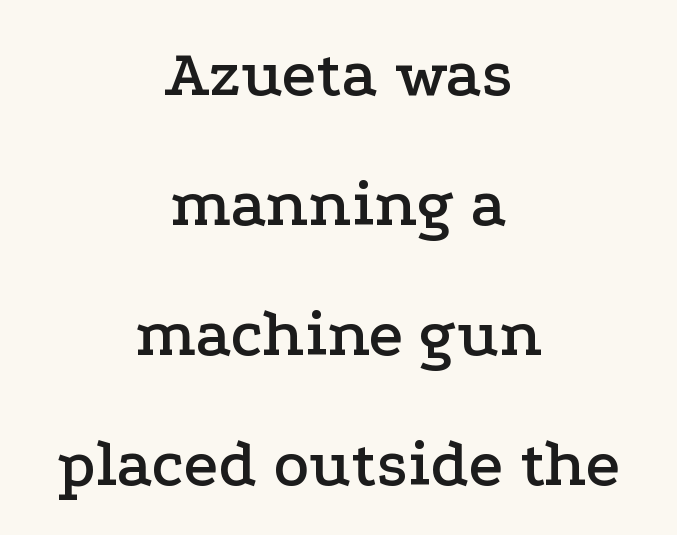
The image shows 67 px wide serif type, upright; set centered, loose line spacing (1.94x), normal letter spacing, not underlined; low stroke contrast and a medium x-height.
